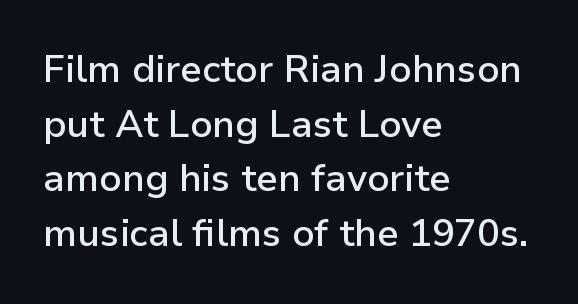
The image shows 38 px semibold sans-serif type, upright; set left-aligned, normal line spacing (1.44x), normal letter spacing, not underlined; low stroke contrast and a medium x-height.
